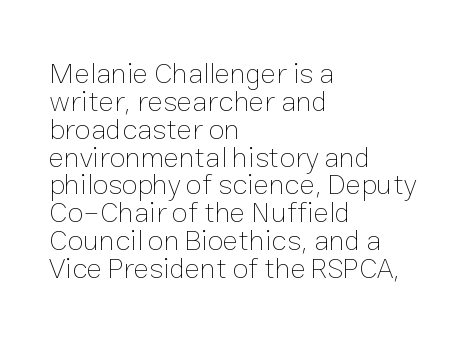
{"italic": "no", "bold": "no", "weight": "thin", "width": "normal", "stroke_contrast": "low", "x_height": "medium", "monospaced": "no", "underline": "no", "align": "left", "line_spacing": "tight", "line_spacing_ratio": 0.96, "letter_spacing": "normal", "letter_spacing_em": 0.0, "glyph_px": 29}
